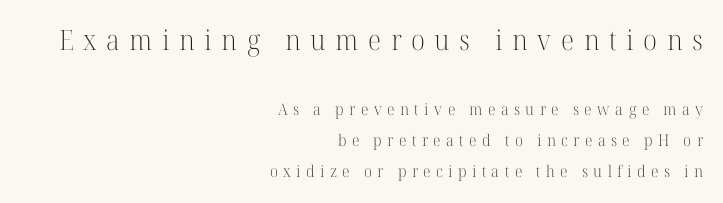
Layout note: lines flush right. Style check: upright. Character widths vary here, with narrow letters taking less room than wide ones. Short note: letters widely spaced. The typeface chosen for these lines features serifs.
